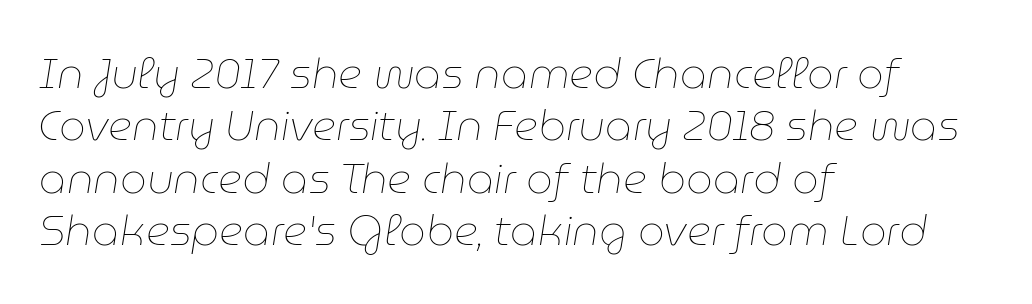
Q: Is the text bold? A: No.
Q: Is the text italic (slanted)? A: Yes, it leans right by about 9 degrees.
Q: Is the text underlined? A: No.
Q: How is the paragraph aligned? A: Left-aligned.
Q: Is the spacing between letters normal or unusually wide? A: Normal.
Q: Is the spacing between lines tight, normal or loose? A: Normal.
Q: Width (condensed, normal, or wide)? A: Normal.
Q: Stroke contrast? A: Low.
Q: x-height? A: Medium.
Q: Monospaced? A: No.
